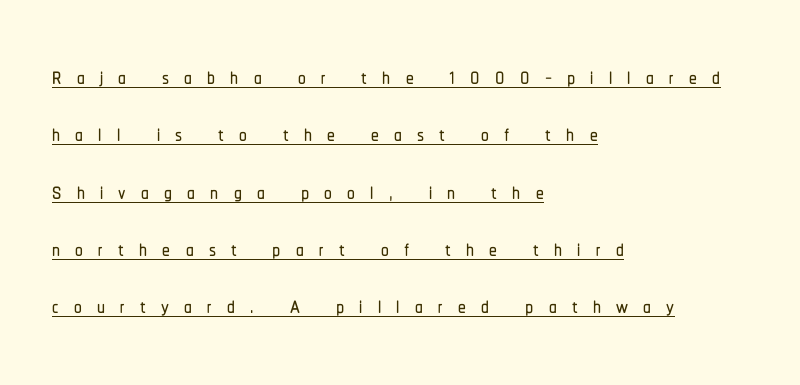
{"serif": "no", "italic": "no", "width": "condensed", "stroke_contrast": "low", "x_height": "medium", "monospaced": "no", "underline": "yes", "align": "left", "line_spacing_ratio": 1.85, "letter_spacing": "wide", "letter_spacing_em": 0.49, "glyph_px": 31}
